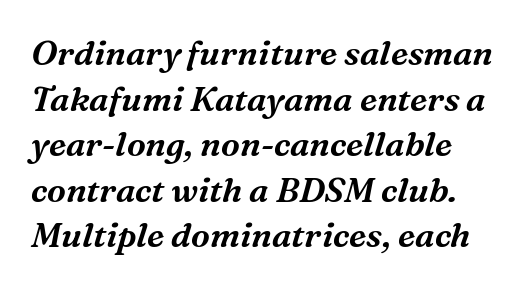
Q: Is the text italic (slanted)? A: Yes, it leans right by about 16 degrees.
Q: Is the typeface a serif or a sans-serif typeface? A: Serif.
Q: Is the text underlined? A: No.
Q: Is the spacing between letters normal or unusually wide? A: Normal.
Q: Is the spacing between lines tight, normal or loose? A: Normal.
Q: Width (condensed, normal, or wide)? A: Normal.
Q: Stroke contrast? A: Medium.
Q: x-height? A: Medium.
Q: Monospaced? A: No.
